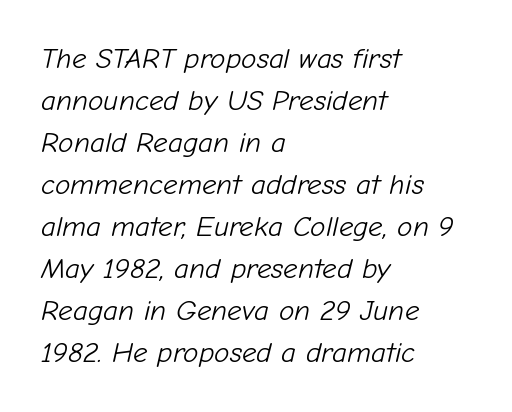
The image shows 29 px light type, italic (leaning right); set left-aligned, normal line spacing (1.45x), normal letter spacing, not underlined; low stroke contrast and a medium x-height.
